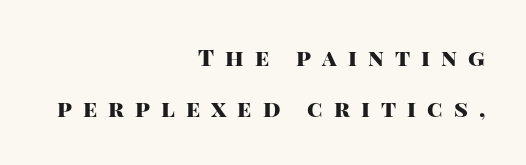
The image shows 23 px bold type, upright; set right-aligned, loose line spacing (2.23x), unusually wide letter spacing (+0.48 em), not underlined.
